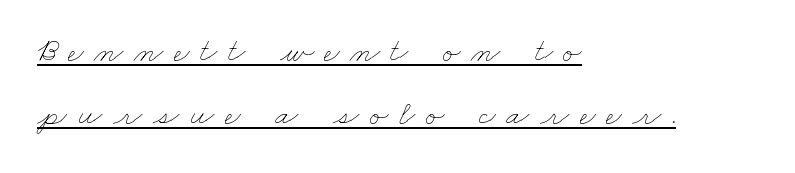
Q: Is the text bold? A: No.
Q: Is the text underlined? A: Yes.
Q: How is the paragraph aligned? A: Left-aligned.
Q: Is the spacing between letters normal or unusually wide? A: Unusually wide.
Q: Width (condensed, normal, or wide)? A: Wide.
Q: Stroke contrast? A: Low.
Q: x-height? A: Small.
Q: Monospaced? A: No.
